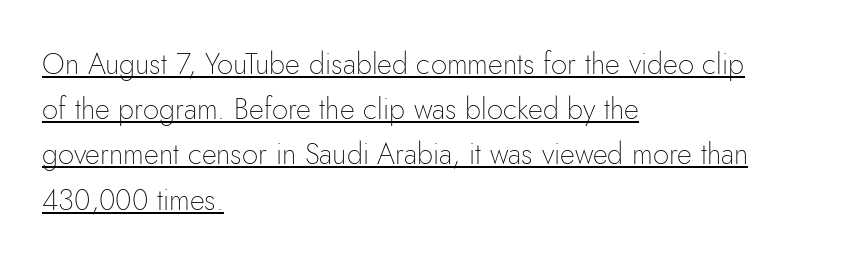
Q: Is the text bold? A: No.
Q: Is the text italic (slanted)? A: No, it is upright.
Q: Is the typeface a serif or a sans-serif typeface? A: Sans-serif.
Q: Is the text underlined? A: Yes.
Q: How is the paragraph aligned? A: Left-aligned.
Q: Is the spacing between letters normal or unusually wide? A: Normal.
Q: Is the spacing between lines tight, normal or loose? A: Normal.
Q: Width (condensed, normal, or wide)? A: Normal.
Q: Stroke contrast? A: Low.
Q: x-height? A: Small.
Q: Monospaced? A: No.
